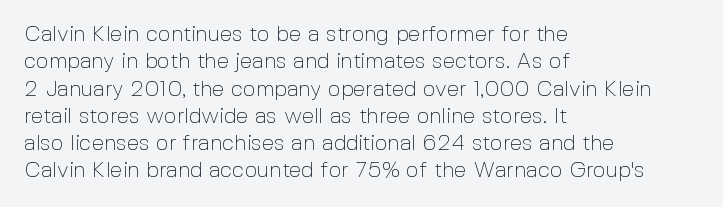
{"italic": "no", "bold": "no", "underline": "no", "align": "left", "line_spacing_ratio": 1.24, "letter_spacing": "normal", "letter_spacing_em": 0.0, "glyph_px": 22}
